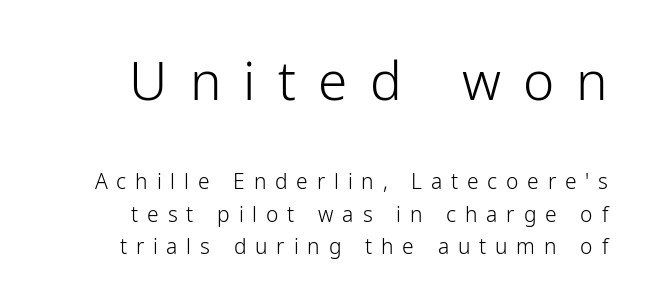
The image shows 53 px light sans-serif type, upright; set right-aligned, normal line spacing (1.53x), unusually wide letter spacing (+0.42 em), not underlined; the first (top) block is 2.52x larger; low stroke contrast and a medium x-height.
